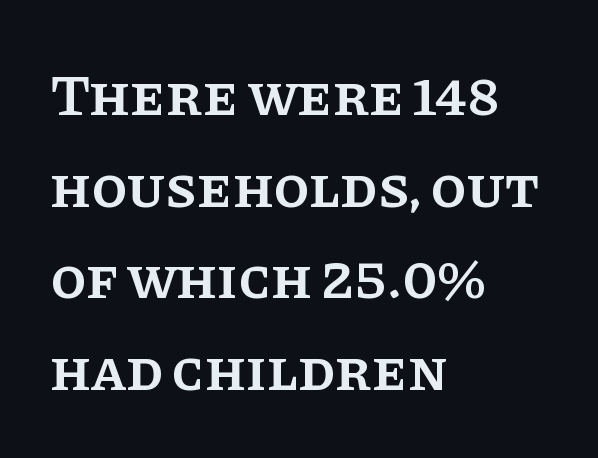
The image shows 58 px semibold serif type, upright; set left-aligned, normal line spacing (1.58x), normal letter spacing, not underlined; low stroke contrast and a large x-height.
